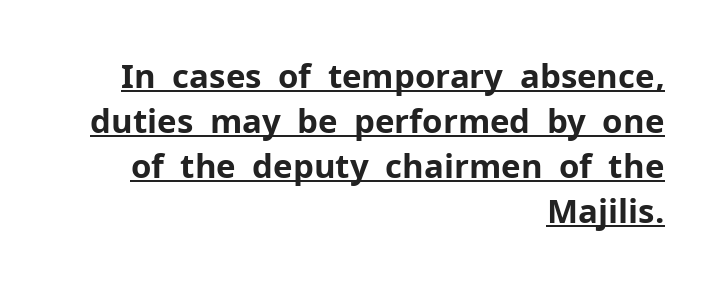
{"serif": "no", "italic": "no", "bold": "yes", "weight": "bold", "width": "normal", "stroke_contrast": "low", "x_height": "medium", "monospaced": "no", "underline": "yes", "align": "right", "line_spacing": "normal", "line_spacing_ratio": 1.36, "letter_spacing": "normal", "letter_spacing_em": 0.0, "glyph_px": 33}
